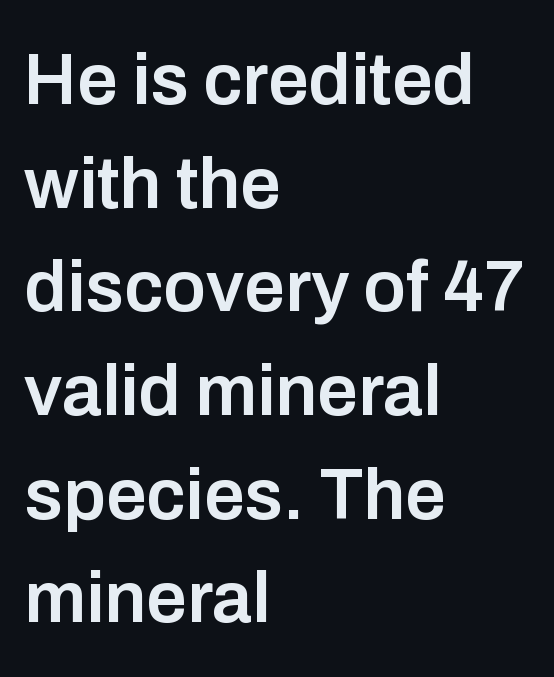
{"serif": "no", "italic": "no", "bold": "semi", "weight": "semibold", "width": "normal", "stroke_contrast": "low", "x_height": "medium", "monospaced": "no", "underline": "no", "align": "left", "line_spacing": "normal", "line_spacing_ratio": 1.44, "letter_spacing": "normal", "letter_spacing_em": 0.0, "glyph_px": 72}
